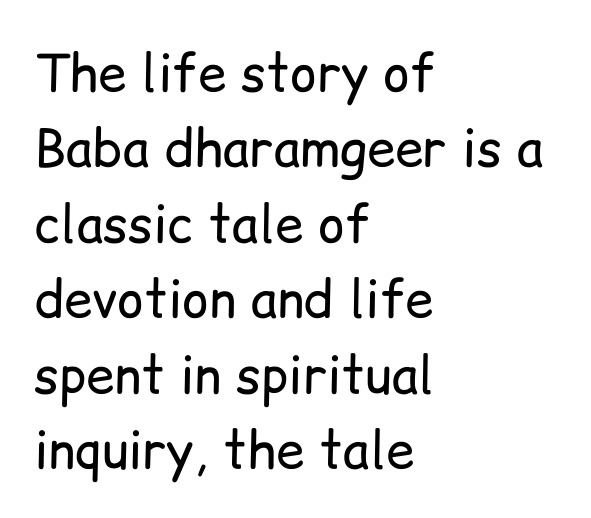
Does the leading feel generous? No, just average. Vertical strokes here are truly vertical. This rendering uses left alignment, leaving the right contour irregular. Classification — sans serif. Nobody touched the tracking dial on this one.
